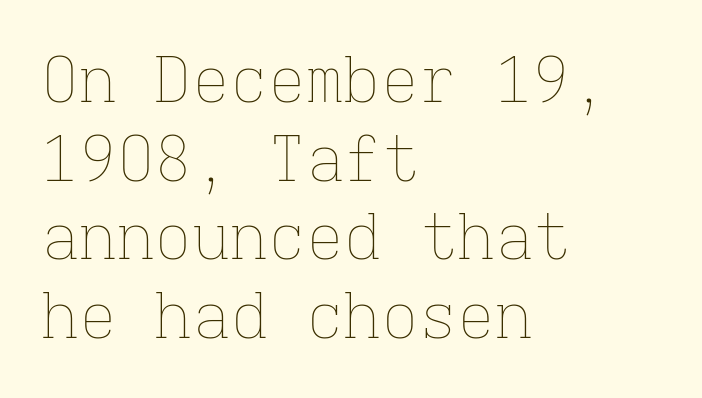
Q: Is the text bold? A: No.
Q: Is the text italic (slanted)? A: No, it is upright.
Q: Is the text underlined? A: No.
Q: How is the paragraph aligned? A: Left-aligned.
Q: Is the spacing between letters normal or unusually wide? A: Normal.
Q: Is the spacing between lines tight, normal or loose? A: Normal.
Q: Width (condensed, normal, or wide)? A: Normal.
Q: Stroke contrast? A: Low.
Q: x-height? A: Medium.
Q: Monospaced? A: Yes.
